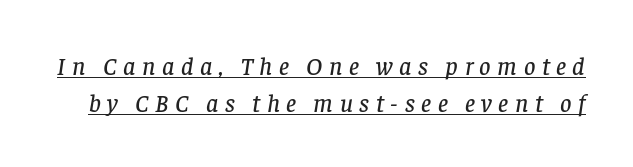
Q: Is the text italic (slanted)? A: Yes, it leans right by about 8 degrees.
Q: Is the text underlined? A: Yes.
Q: Is the spacing between letters normal or unusually wide? A: Unusually wide.
Q: Is the spacing between lines tight, normal or loose? A: Normal.
